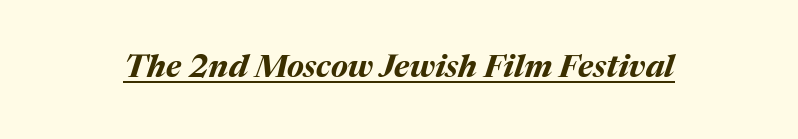
Q: Is the text bold? A: Yes.
Q: Is the text italic (slanted)? A: Yes, it leans right by about 17 degrees.
Q: Is the text underlined? A: Yes.
Q: Is the spacing between letters normal or unusually wide? A: Normal.
Q: Width (condensed, normal, or wide)? A: Normal.
Q: Stroke contrast? A: Medium.
Q: x-height? A: Medium.
Q: Monospaced? A: No.
